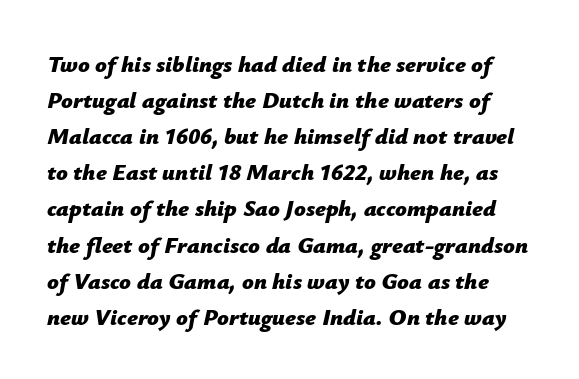
The image shows 23 px bold type, italic (leaning right); set normal line spacing (1.57x), normal letter spacing, not underlined.
